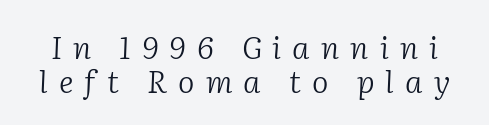
{"serif": "yes", "italic": "yes", "lean": "right", "slant_degrees": 2, "bold": "no", "weight": "light", "width": "normal", "stroke_contrast": "low", "x_height": "medium", "monospaced": "no", "underline": "no", "line_spacing": "tight", "line_spacing_ratio": 1.09, "letter_spacing": "wide", "letter_spacing_em": 0.36, "glyph_px": 31}
